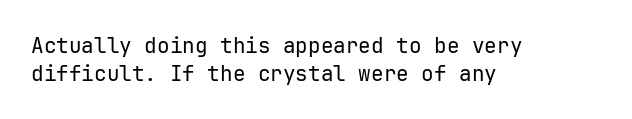
Q: Is the text bold? A: No.
Q: Is the text italic (slanted)? A: No, it is upright.
Q: Is the text underlined? A: No.
Q: How is the paragraph aligned? A: Left-aligned.
Q: Is the spacing between letters normal or unusually wide? A: Normal.
Q: Is the spacing between lines tight, normal or loose? A: Normal.
